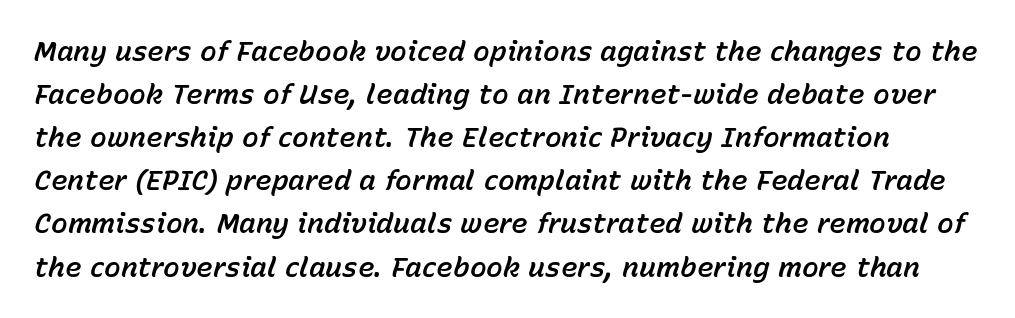
A bare baseline throughout the passage. The letters advance in unequal steps, a hallmark of proportional type. The passage shown leans; its letterforms are oblique. Characters follow at the spacing the type designer built in. Vertical spacing — default.
